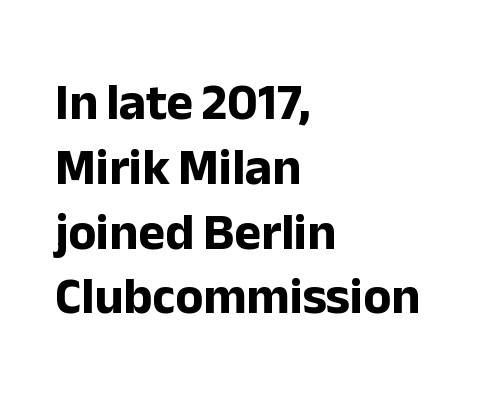
Spacing verdict: proportional, widths tailored to each character. Letters rest on an invisible, unmarked baseline. This sample is left-justified, so line endings fall wherever the words run out. Horizontal bands of white between lines are of average thickness. Unlike italic type, these characters show no tilt at all.
